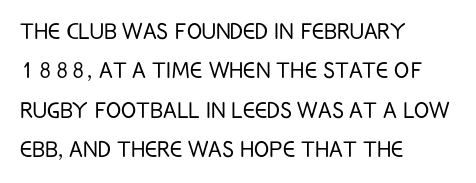
The image shows 28 px light, condensed sans-serif type, upright; set left-aligned, normal line spacing (1.41x), normal letter spacing, not underlined; low stroke contrast and a large x-height.
